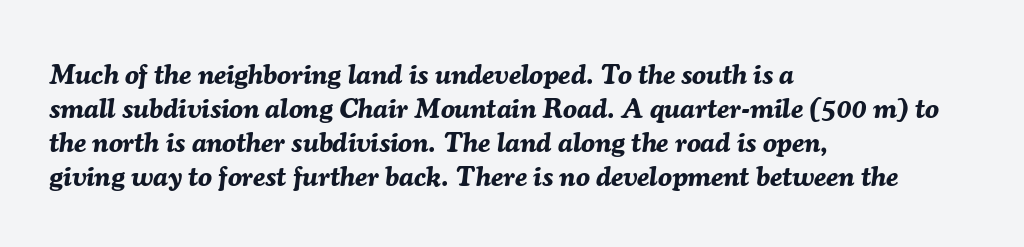
Plenty of ink on the page — the face is bold. Would a proofreader flag this as italicized? Yes. The type is set solid horizontally, with unmodified tracking. Note the varied advance widths — an 'i' is clearly narrower than an 'm'. The zone under the glyphs is completely vacant.
